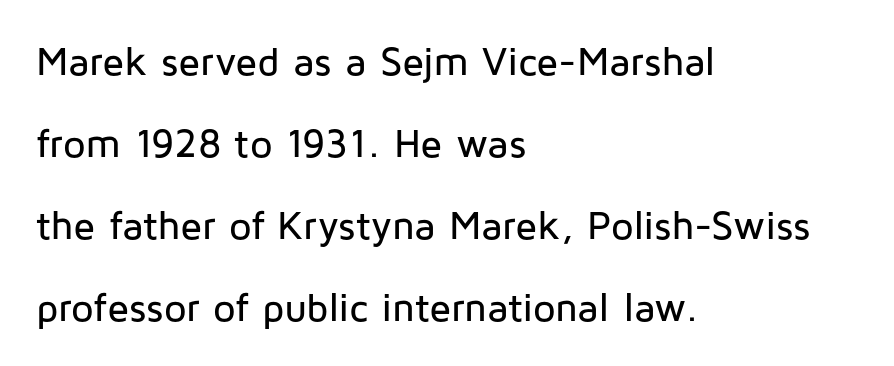
Q: Is the text italic (slanted)? A: No, it is upright.
Q: Is the typeface a serif or a sans-serif typeface? A: Sans-serif.
Q: Is the text underlined? A: No.
Q: How is the paragraph aligned? A: Left-aligned.
Q: Is the spacing between letters normal or unusually wide? A: Normal.
Q: Is the spacing between lines tight, normal or loose? A: Loose.
Q: Width (condensed, normal, or wide)? A: Normal.
Q: Stroke contrast? A: Low.
Q: x-height? A: Medium.
Q: Monospaced? A: No.
